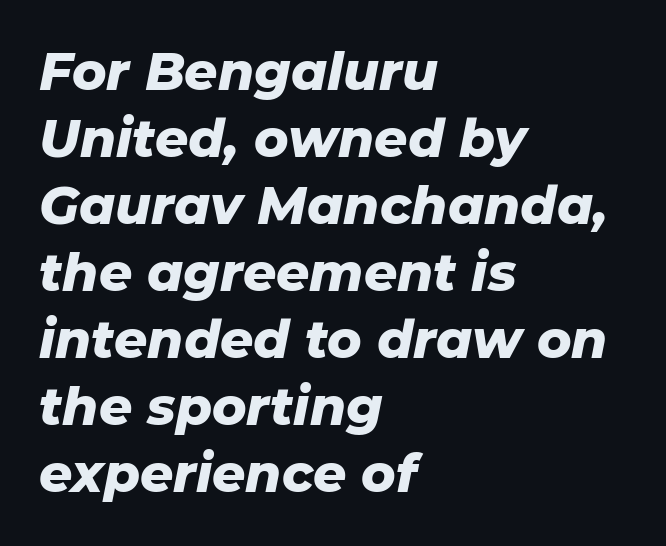
The image shows 52 px heavy type, italic (leaning right); set left-aligned, normal line spacing (1.29x), normal letter spacing, not underlined; low stroke contrast and a medium x-height.
